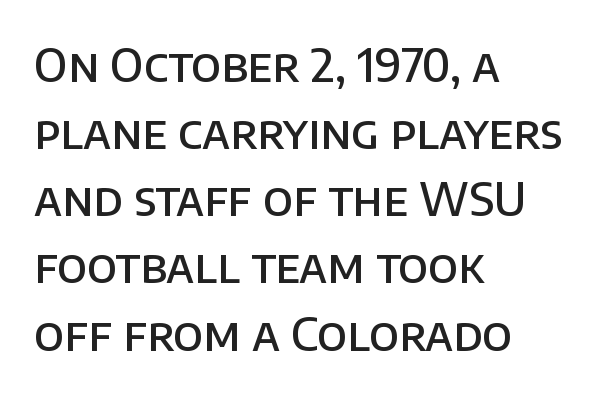
The image shows 46 px semibold sans-serif type, upright; set left-aligned, normal line spacing (1.46x), normal letter spacing, not underlined; low stroke contrast and a large x-height.
